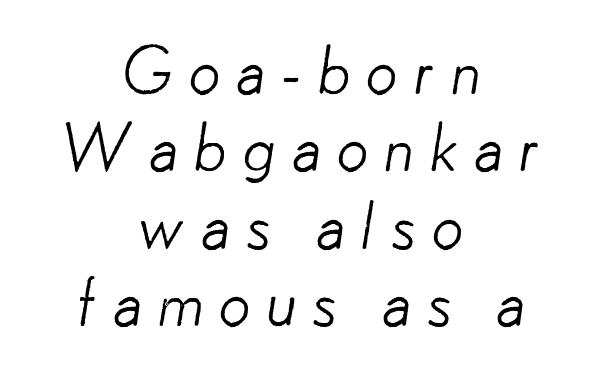
{"serif": "no", "bold": "no", "weight": "light", "width": "normal", "stroke_contrast": "low", "x_height": "small", "monospaced": "no", "underline": "no", "align": "center", "line_spacing_ratio": 1.19, "letter_spacing": "wide", "letter_spacing_em": 0.22, "glyph_px": 65}
